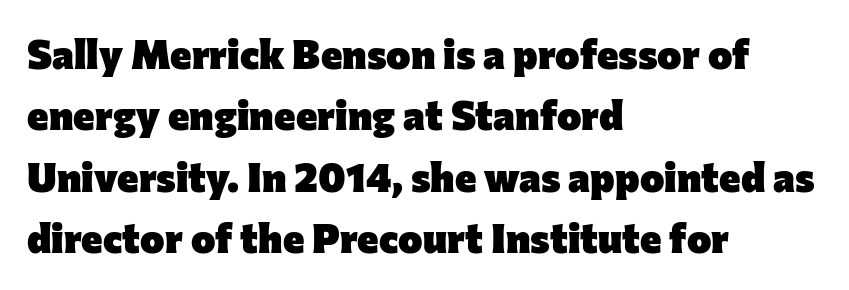
Q: Is the text bold? A: Yes.
Q: Is the text italic (slanted)? A: No, it is upright.
Q: Is the typeface a serif or a sans-serif typeface? A: Sans-serif.
Q: Is the text underlined? A: No.
Q: How is the paragraph aligned? A: Left-aligned.
Q: Is the spacing between letters normal or unusually wide? A: Normal.
Q: Is the spacing between lines tight, normal or loose? A: Normal.
Q: Width (condensed, normal, or wide)? A: Normal.
Q: Stroke contrast? A: Low.
Q: x-height? A: Medium.
Q: Monospaced? A: No.
